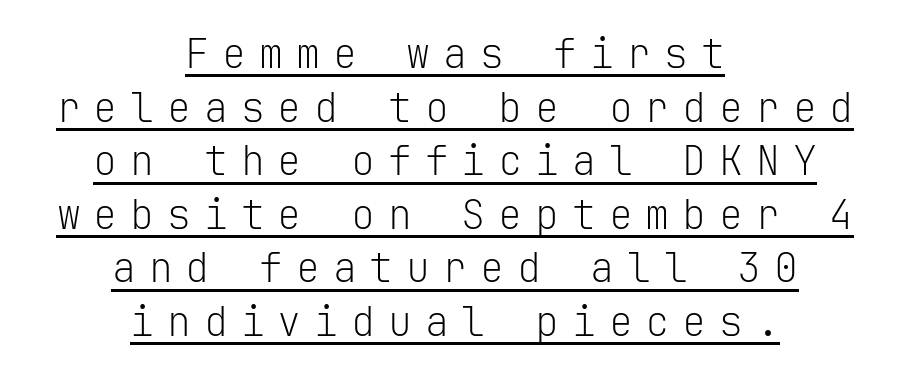
Q: Is the text bold? A: No.
Q: Is the text italic (slanted)? A: No, it is upright.
Q: Is the typeface a serif or a sans-serif typeface? A: Sans-serif.
Q: Is the text underlined? A: Yes.
Q: How is the paragraph aligned? A: Centered.
Q: Is the spacing between letters normal or unusually wide? A: Unusually wide.
Q: Is the spacing between lines tight, normal or loose? A: Normal.
Q: Width (condensed, normal, or wide)? A: Normal.
Q: Stroke contrast? A: Low.
Q: x-height? A: Medium.
Q: Monospaced? A: Yes.
